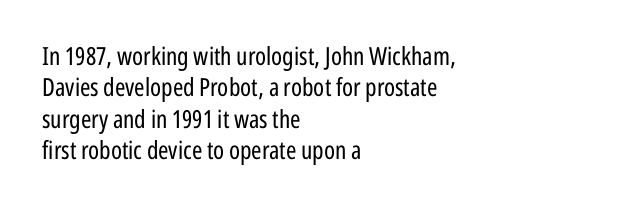
Q: Is the text bold? A: No.
Q: Is the text italic (slanted)? A: No, it is upright.
Q: Is the text underlined? A: No.
Q: How is the paragraph aligned? A: Left-aligned.
Q: Is the spacing between letters normal or unusually wide? A: Normal.
Q: Is the spacing between lines tight, normal or loose? A: Normal.
